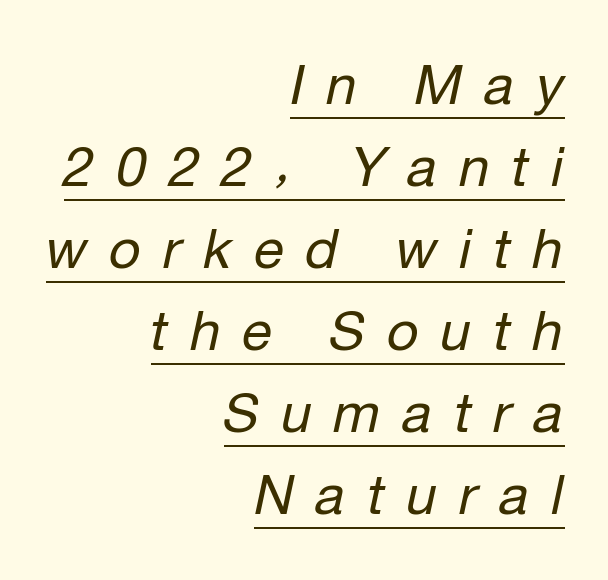
{"italic": "yes", "lean": "right", "slant_degrees": 12, "bold": "no", "weight": "regular", "width": "normal", "stroke_contrast": "low", "x_height": "medium", "monospaced": "no", "underline": "yes", "align": "right", "line_spacing": "normal", "line_spacing_ratio": 1.49, "letter_spacing": "wide", "letter_spacing_em": 0.4, "glyph_px": 55}
